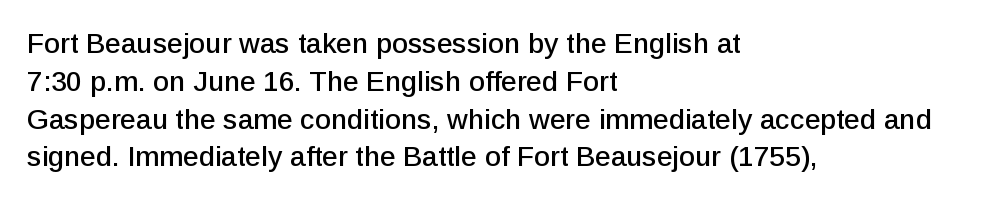
Q: Is the text italic (slanted)? A: No, it is upright.
Q: Is the typeface a serif or a sans-serif typeface? A: Sans-serif.
Q: Is the text underlined? A: No.
Q: How is the paragraph aligned? A: Left-aligned.
Q: Is the spacing between letters normal or unusually wide? A: Normal.
Q: Is the spacing between lines tight, normal or loose? A: Normal.
Q: Width (condensed, normal, or wide)? A: Normal.
Q: Stroke contrast? A: Low.
Q: x-height? A: Medium.
Q: Monospaced? A: No.
